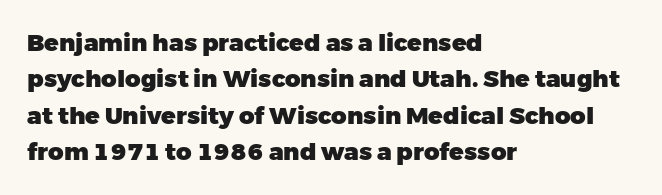
Q: Is the text bold? A: Yes.
Q: Is the text italic (slanted)? A: No, it is upright.
Q: Is the text underlined? A: No.
Q: How is the paragraph aligned? A: Left-aligned.
Q: Is the spacing between letters normal or unusually wide? A: Normal.
Q: Is the spacing between lines tight, normal or loose? A: Normal.
